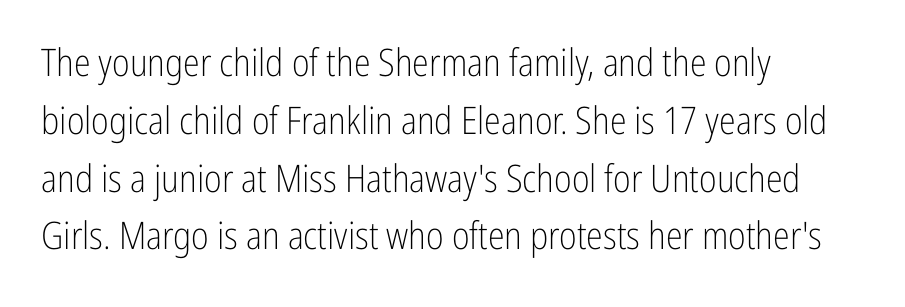
{"serif": "no", "italic": "no", "bold": "no", "weight": "light", "width": "condensed", "stroke_contrast": "low", "x_height": "medium", "monospaced": "no", "underline": "no", "align": "left", "line_spacing": "normal", "line_spacing_ratio": 1.52, "letter_spacing": "normal", "letter_spacing_em": 0.0, "glyph_px": 38}
